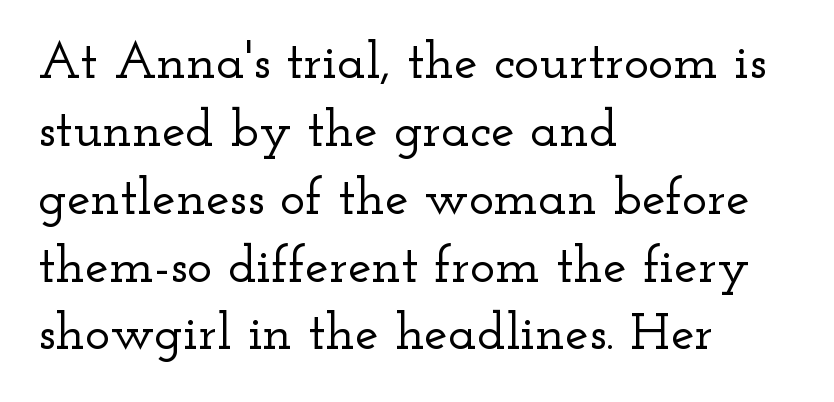
Glyph-to-glyph distance matches everyday printed text. Which margin do the lines hug? The left one — the right edge is uneven. What's the leading like? Ordinary, nothing unusual. Designer's note — italics off, roman on.
